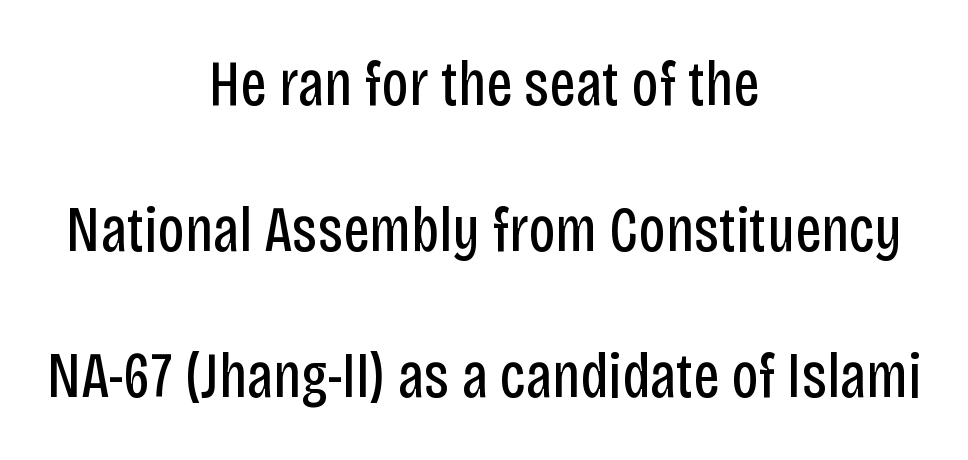
Weight: regular or lighter. Typeset on center — no edge is straight. The specimen reads as upright at a glance. The rendering uses natural spacing where letterforms have individual widths. Check the space under the baseline: it is left empty. Here the glyphs are tracked normally, forming tight word shapes.
